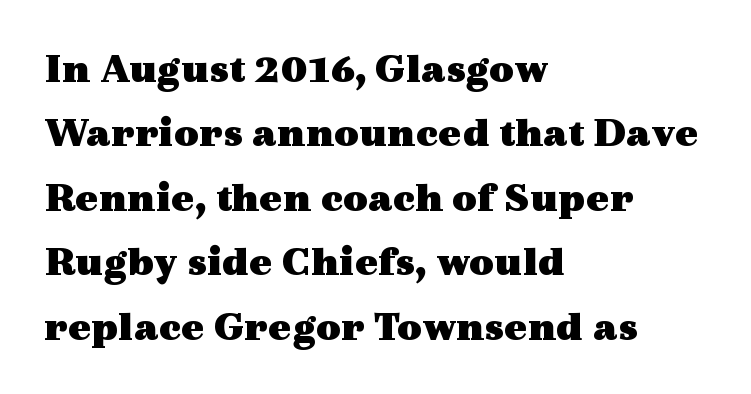
Q: Is the text bold? A: Yes.
Q: Is the text italic (slanted)? A: No, it is upright.
Q: Is the typeface a serif or a sans-serif typeface? A: Serif.
Q: Is the text underlined? A: No.
Q: How is the paragraph aligned? A: Left-aligned.
Q: Is the spacing between letters normal or unusually wide? A: Normal.
Q: Is the spacing between lines tight, normal or loose? A: Normal.
Q: Width (condensed, normal, or wide)? A: Wide.
Q: x-height? A: Medium.
Q: Monospaced? A: No.
